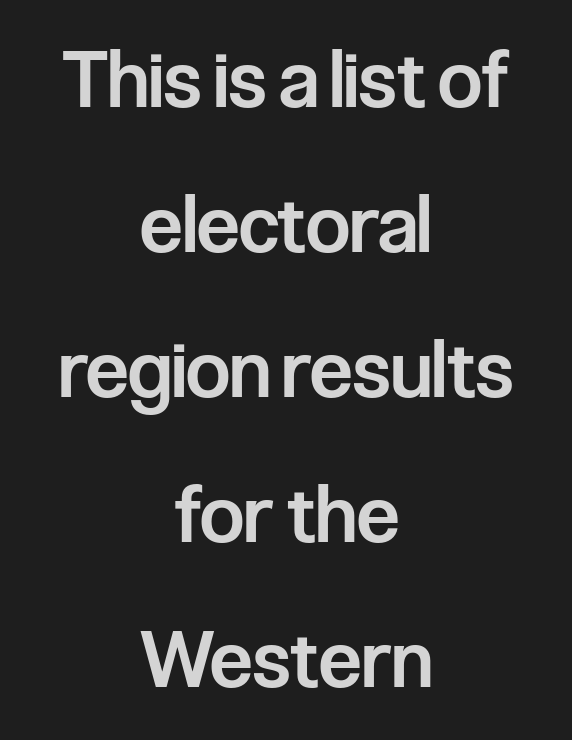
The image shows 78 px semibold, condensed sans-serif type, upright; set centered, line spacing 1.86x, normal letter spacing, not underlined; low stroke contrast and a medium x-height.
